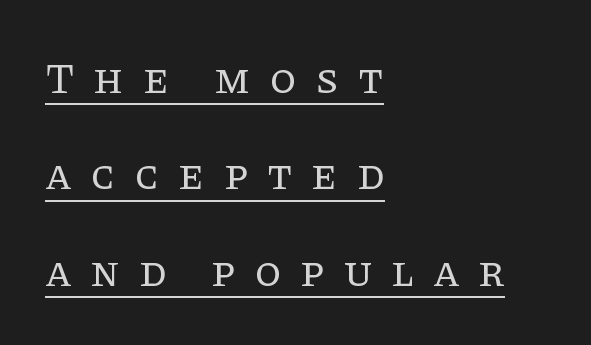
{"serif": "yes", "italic": "no", "bold": "no", "weight": "regular", "width": "normal", "stroke_contrast": "low", "x_height": "large", "monospaced": "no", "underline": "yes", "align": "left", "line_spacing": "loose", "line_spacing_ratio": 2.24, "letter_spacing": "wide", "letter_spacing_em": 0.44, "glyph_px": 43}
